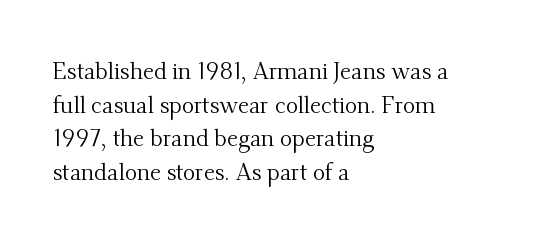
The image shows 23 px text type, upright; set left-aligned, normal line spacing (1.46x), normal letter spacing, not underlined.
